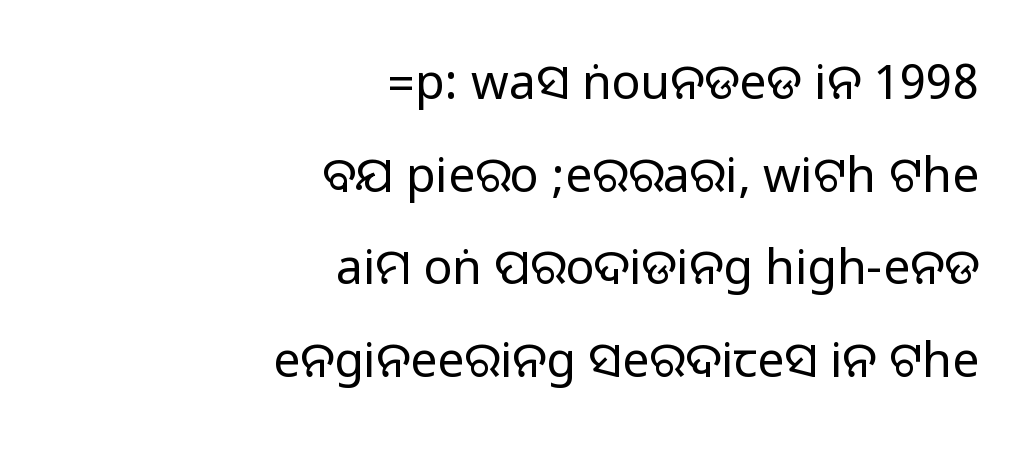
Q: Is the text italic (slanted)? A: No, it is upright.
Q: Is the typeface a serif or a sans-serif typeface? A: Sans-serif.
Q: Is the text underlined? A: No.
Q: How is the paragraph aligned? A: Right-aligned.
Q: Is the spacing between letters normal or unusually wide? A: Normal.
Q: Is the spacing between lines tight, normal or loose? A: Loose.
Q: Width (condensed, normal, or wide)? A: Normal.
Q: Stroke contrast? A: Medium.
Q: Monospaced? A: No.
